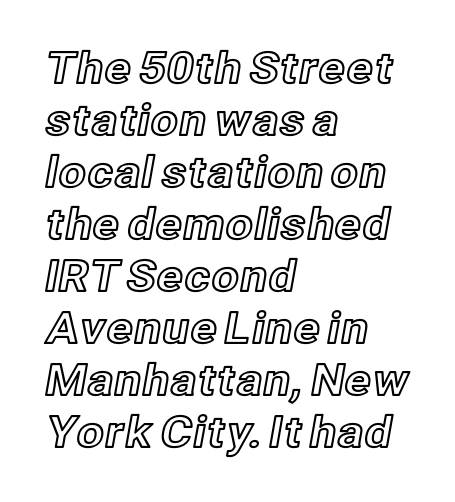
The image shows 43 px text type; set left-aligned, line spacing 1.21x, normal letter spacing, not underlined; a medium x-height.
